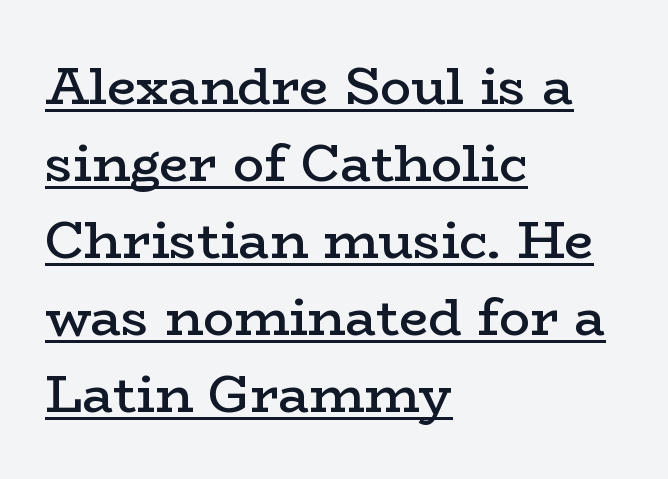
Each letter's strokes conclude with small projecting serifs. Do the characters align in a grid? No, the font is proportional. The designer left line spacing at the default. Is there any slant? The stems are plumb. Is the block centered? No — it sits flush against the left margin. The font is running at a semibold setting, under full bold.
